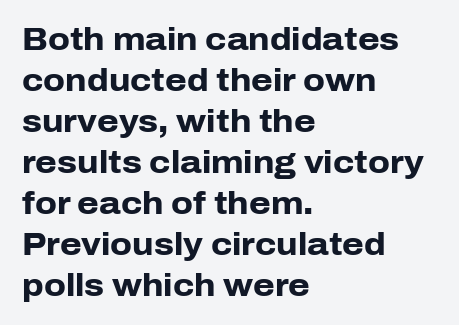
Do the characters align in a grid? No, the font is proportional. Classification — sans serif. Emphasis by weight is at full strength: bold. Summary of vertical rhythm: regular, with standard interline spacing.
